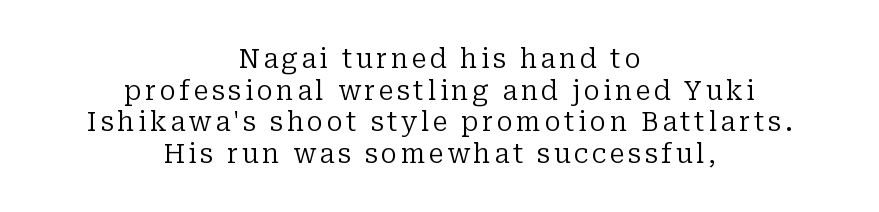
The image shows 27 px text type, upright; set centered, line spacing 1.17x, not underlined.
